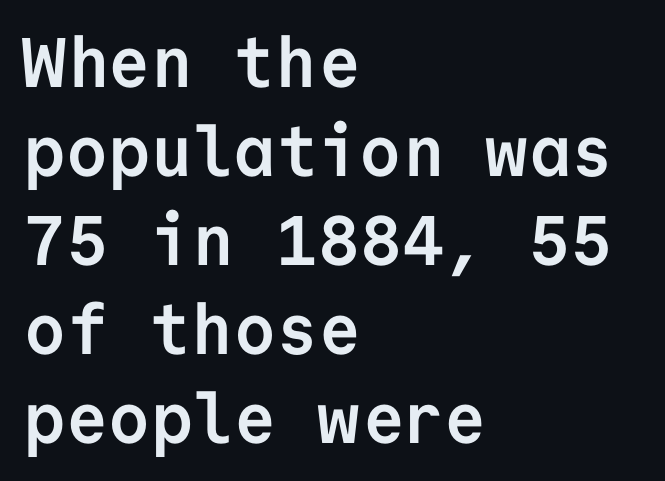
The typesetter chose a ragged-right arrangement here. Leading: standard. Vertical strokes here are truly vertical. Fixed-width glyphs throughout — classic coding-font behaviour. I'd call this a sans setting — the letters go barefoot.
